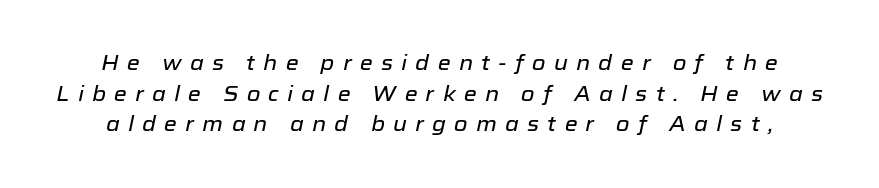
Q: Is the text italic (slanted)? A: Yes, it leans right by about 12 degrees.
Q: Is the text underlined? A: No.
Q: Is the spacing between letters normal or unusually wide? A: Unusually wide.
Q: Is the spacing between lines tight, normal or loose? A: Normal.
